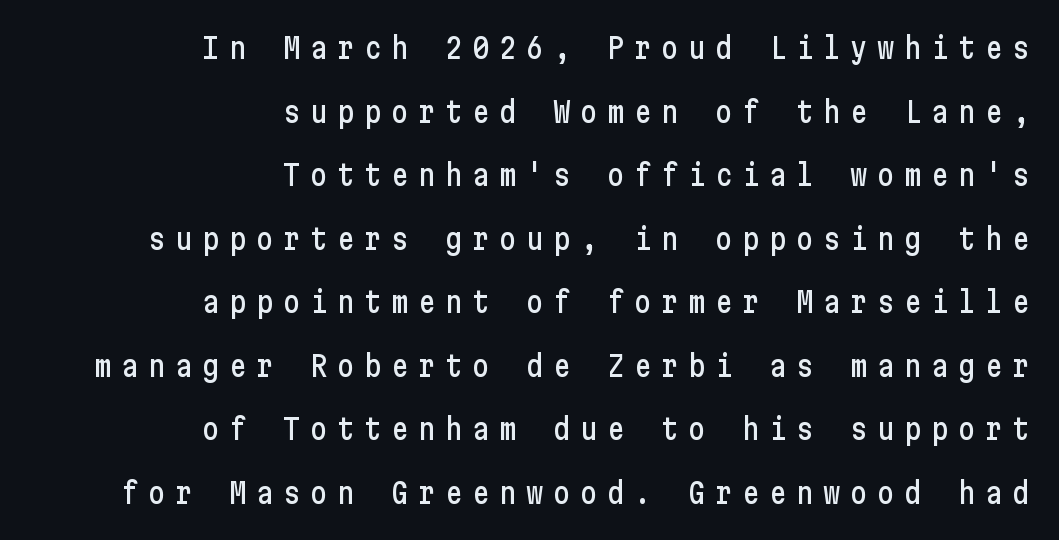
The words here are not underlined. Is there any slant? The stems are plumb. Someone cranked the tracking dial way up on this one. This rendering employs a face without finishing strokes, i.e., a sans-serif. The ragged edge is on the left, which tells us the setting is flush right. These lines stand farther apart than default settings would place them.
